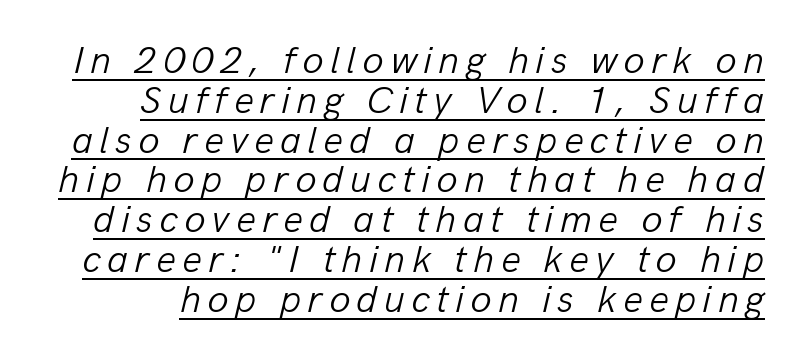
{"italic": "yes", "lean": "right", "slant_degrees": 13, "bold": "no", "weight": "light", "width": "normal", "stroke_contrast": "low", "x_height": "medium", "monospaced": "no", "underline": "yes", "line_spacing": "tight", "line_spacing_ratio": 1.02, "glyph_px": 39}
